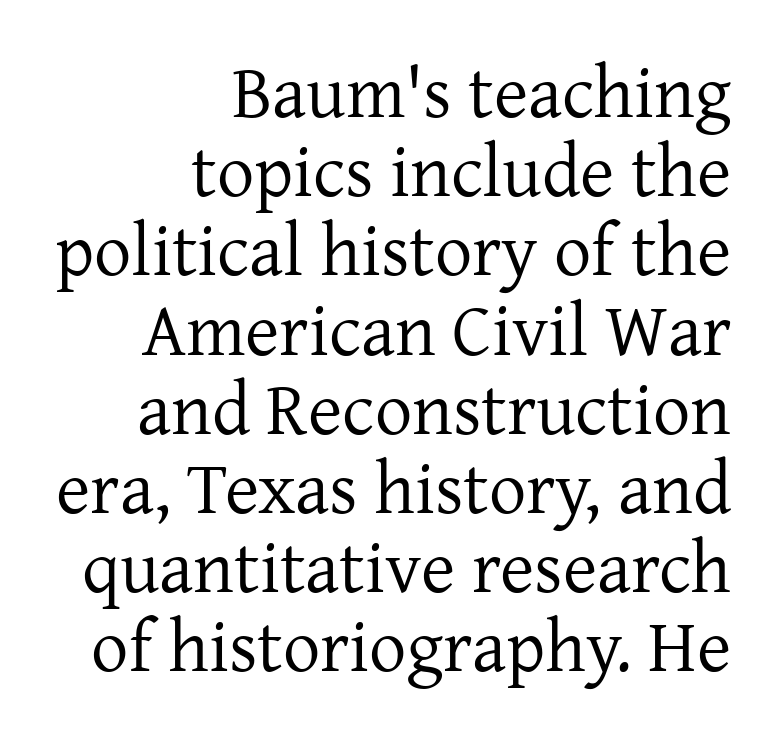
In terms of leading, this rendering errs on the cramped side. The compositor pushed each line to the right boundary. Small tapered or slab feet sit at the stroke ends, so this counts as serif. The glyphs are unaccompanied by any horizontal stroke below them. Compared with typical body copy, the letter spacing here is the same. These lines are rendered in a variable-pitch font.
